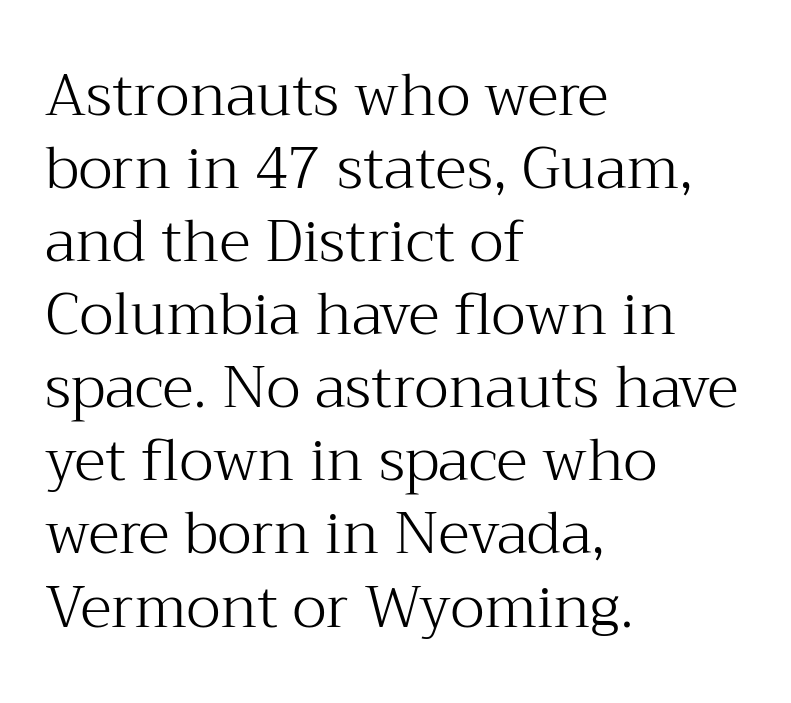
What kind of face is this? One with serifs. The specimen reads as upright at a glance. Spacing verdict: proportional, widths tailored to each character. The text block is weighted toward the left margin, trailing off unevenly rightward. How would I describe the line gaps? Plain and ordinary.
